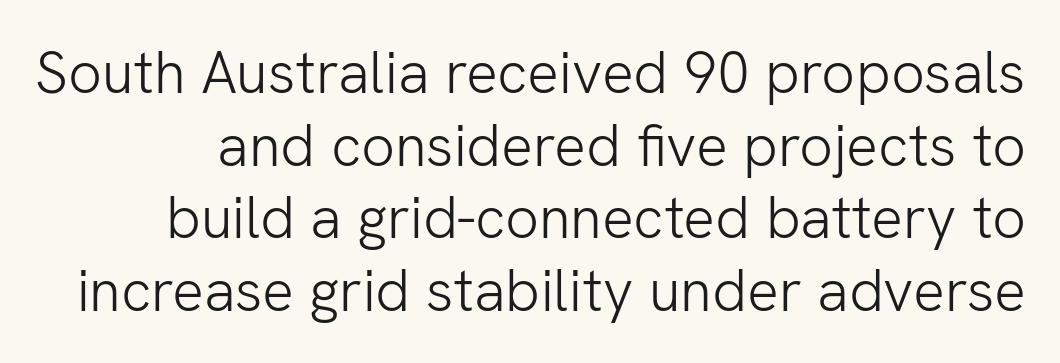
The image shows 59 px light sans-serif type, upright; set line spacing 1.23x, normal letter spacing, not underlined; low stroke contrast and a medium x-height.
